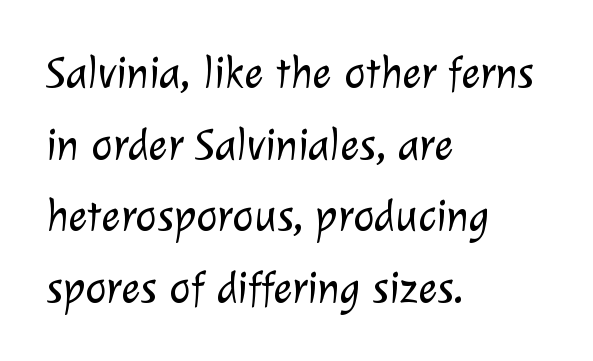
The image shows 45 px light sans-serif type; set left-aligned, normal line spacing (1.59x), normal letter spacing, not underlined; low stroke contrast and a medium x-height.
